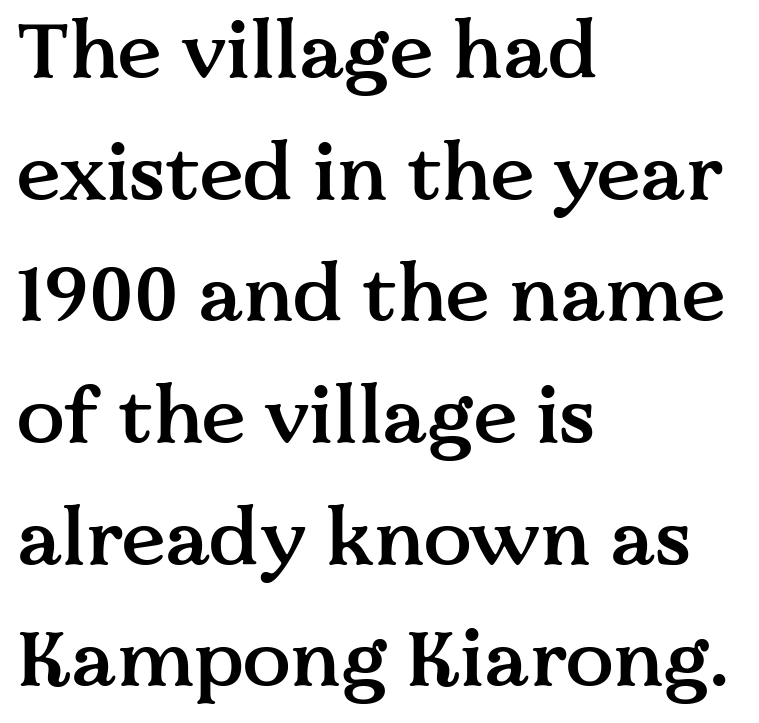
Teacher's note: observe the even left margin — that is flush-left alignment. Is there much room between lines? A standard amount, neither cramped nor airy. Moderately thickened strokes mark this as semibold type. The type is set solid horizontally, with unmodified tracking. The rendering uses natural spacing where letterforms have individual widths.
